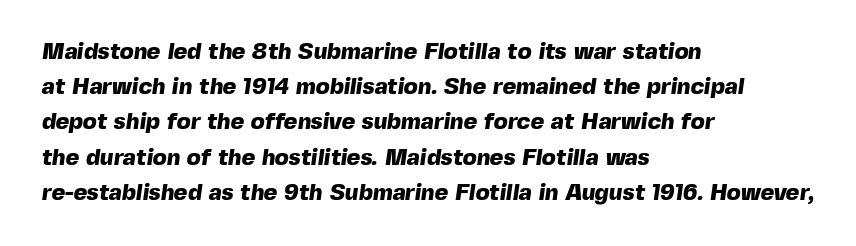
{"bold": "yes", "underline": "no", "align": "left", "line_spacing": "normal", "line_spacing_ratio": 1.53, "letter_spacing": "normal", "letter_spacing_em": 0.0, "glyph_px": 23}
